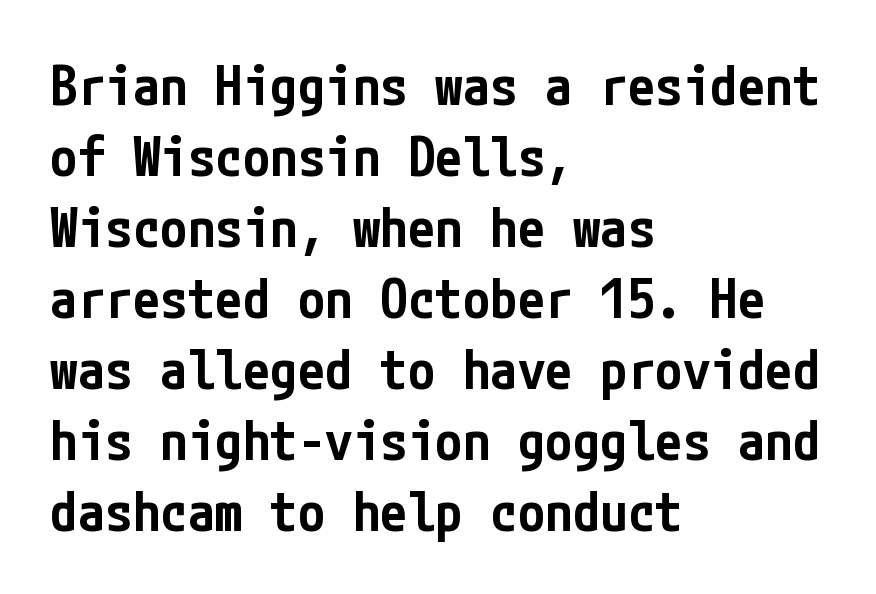
Q: Is the text bold? A: Semi-bold.
Q: Is the text italic (slanted)? A: No, it is upright.
Q: Is the typeface a serif or a sans-serif typeface? A: Sans-serif.
Q: Is the text underlined? A: No.
Q: How is the paragraph aligned? A: Left-aligned.
Q: Is the spacing between letters normal or unusually wide? A: Normal.
Q: Is the spacing between lines tight, normal or loose? A: Normal.
Q: Width (condensed, normal, or wide)? A: Condensed.
Q: Stroke contrast? A: Low.
Q: x-height? A: Medium.
